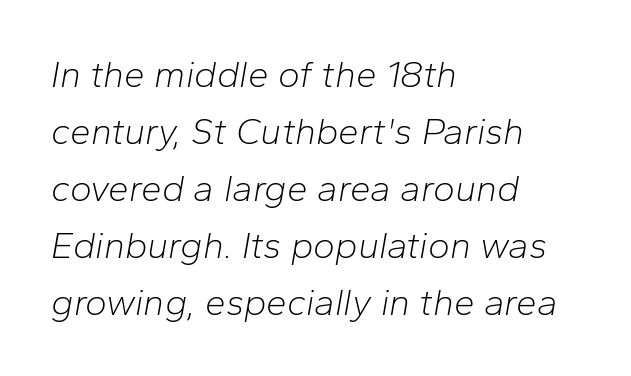
Q: Is the text bold? A: No.
Q: Is the text italic (slanted)? A: Yes, it leans right by about 10 degrees.
Q: Is the text underlined? A: No.
Q: How is the paragraph aligned? A: Left-aligned.
Q: Is the spacing between letters normal or unusually wide? A: Normal.
Q: Is the spacing between lines tight, normal or loose? A: Normal.
Q: Width (condensed, normal, or wide)? A: Normal.
Q: Stroke contrast? A: Low.
Q: x-height? A: Medium.
Q: Monospaced? A: No.
